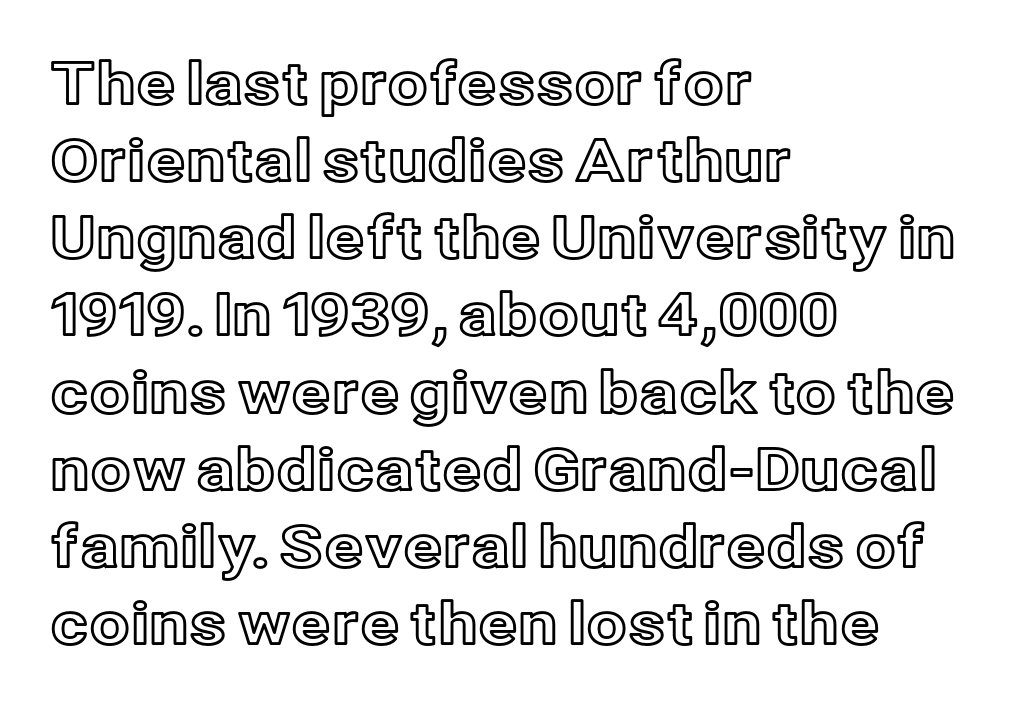
{"italic": "no", "width": "normal", "x_height": "medium", "monospaced": "no", "underline": "no", "align": "left", "line_spacing": "normal", "line_spacing_ratio": 1.33, "letter_spacing": "normal", "letter_spacing_em": 0.0, "glyph_px": 58}
